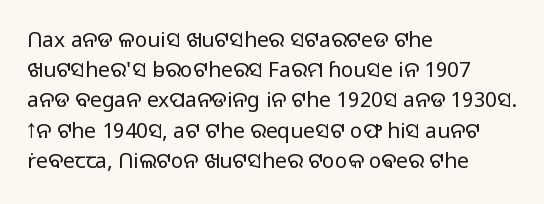
The image shows 21 px text type, upright; set left-aligned, normal line spacing (1.44x), normal letter spacing, not underlined.
